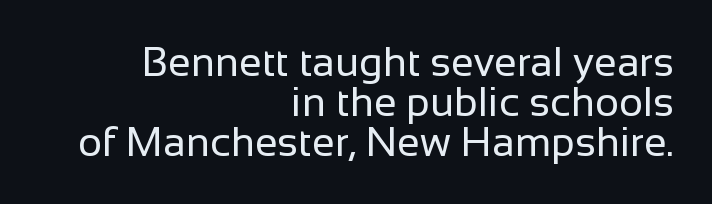
Very little white space separates one row of letters from the next. Tracking value appears to be zero — textbook default spacing. The letters advance in unequal steps, a hallmark of proportional type. Each letter's strokes conclude bluntly, with no projecting serifs.
